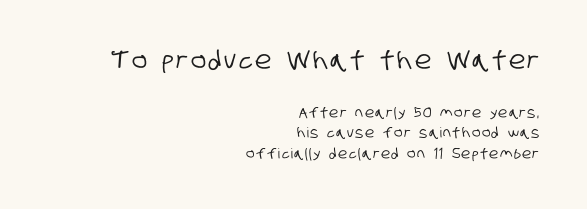
Q: Is the text underlined? A: No.
Q: How is the paragraph aligned? A: Right-aligned.
Q: Is the spacing between lines tight, normal or loose? A: Normal.
Q: Which block of text is set in a larger size, the first (top) or the second (bottom)? A: The first (top) one.
